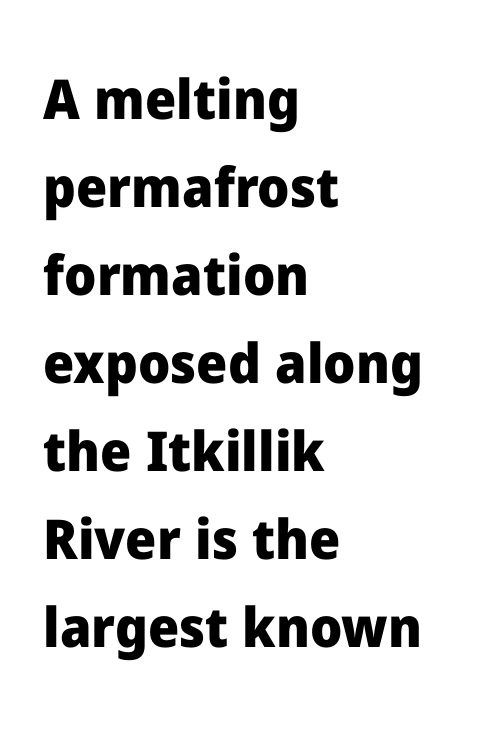
A classic flush-left, rag-right setting is used for this passage. Ordinary non-slanted type is in use. The area under the type is left untouched. Inter-character spacing is left at the font's built-in metrics. The rendering uses natural spacing where letterforms have individual widths.
